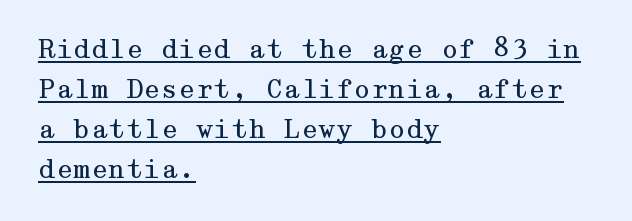
The rendering uses a moderate line-height, typical for paragraphs. What decoration does the sample have? An underline. Leftover space on each line is placed entirely after the last word. Posture: straight, roman, zero tilt. The tracking reads as untouched default to a designer's eye. Weight class: somewhere from thin through regular.
